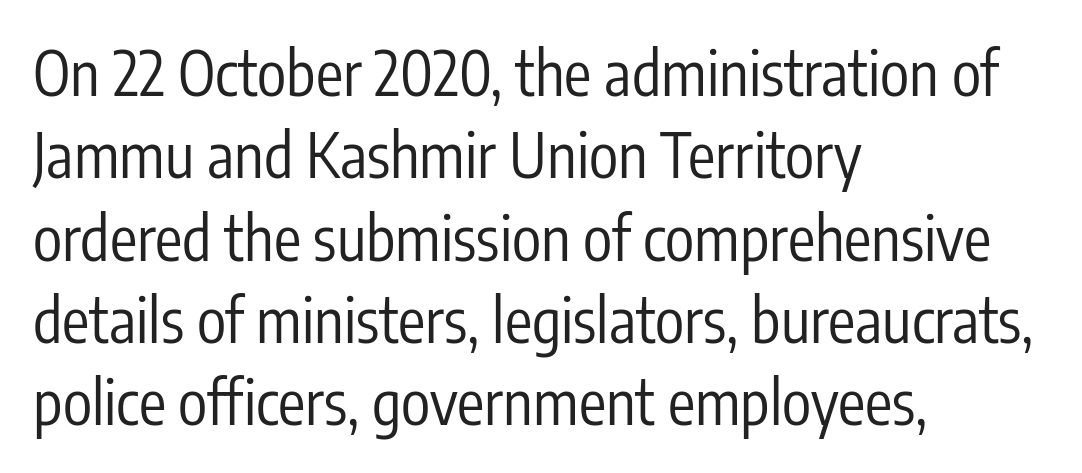
The zone under the glyphs is completely vacant. You can tell from the bare stems that sans-serif type was used. Weight: in the light-to-regular range. The lettering holds an erect, upright posture throughout. Compared with typical paragraphs, the rows here are spaced about the same.
